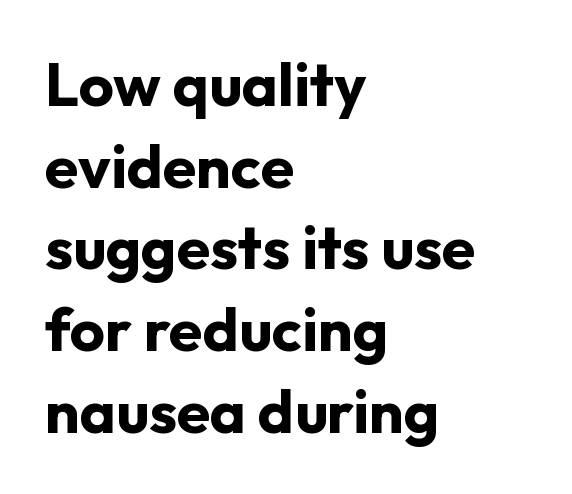
Proportional: the letters do not fall into vertical columns. Posture: straight, roman, zero tilt. The strokes are fattened all the way to bold. Teacher's note: observe the even left margin — that is flush-left alignment.
